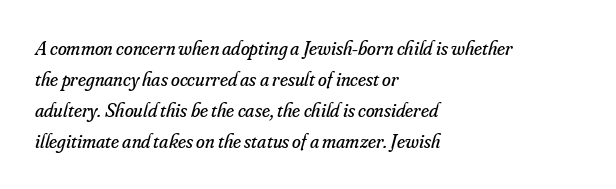
Q: Is the text bold? A: No.
Q: Is the text italic (slanted)? A: Yes, it leans right by about 16 degrees.
Q: Is the text underlined? A: No.
Q: How is the paragraph aligned? A: Left-aligned.
Q: Is the spacing between letters normal or unusually wide? A: Normal.
Q: Is the spacing between lines tight, normal or loose? A: Normal.
